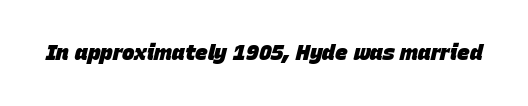
Q: Is the text bold? A: Yes.
Q: Is the text italic (slanted)? A: Yes, it leans right by about 15 degrees.
Q: Is the text underlined? A: No.
Q: Is the spacing between letters normal or unusually wide? A: Normal.
